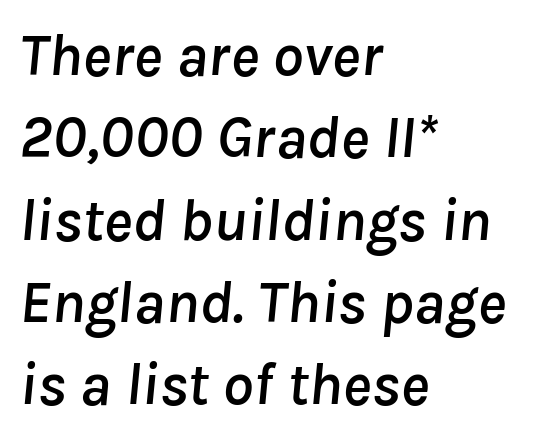
{"italic": "yes", "lean": "right", "slant_degrees": 8, "width": "normal", "stroke_contrast": "low", "x_height": "medium", "monospaced": "no", "underline": "no", "align": "left", "line_spacing": "normal", "line_spacing_ratio": 1.35, "letter_spacing": "normal", "letter_spacing_em": 0.0, "glyph_px": 61}
